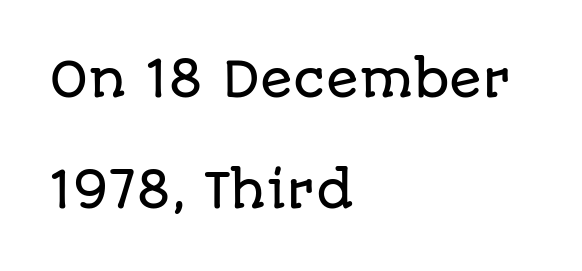
{"serif": "no", "italic": "no", "width": "normal", "stroke_contrast": "low", "x_height": "large", "monospaced": "no", "underline": "no", "align": "left", "line_spacing": "loose", "line_spacing_ratio": 2.32, "letter_spacing": "normal", "letter_spacing_em": 0.0, "glyph_px": 48}
